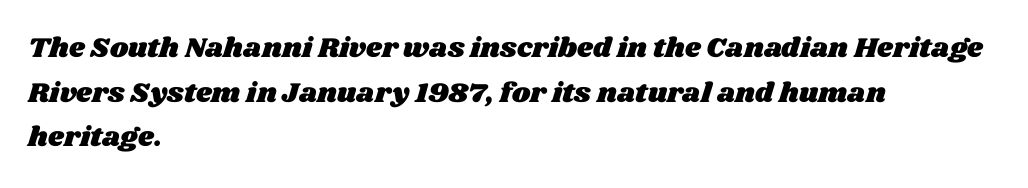
A typesetter would call this proportional, since set widths differ per character. The gaps between neighbouring characters are ordinary and unremarkable. Clear beneath every line of the passage. A classic flush-left, rag-right setting is used for this passage. This block has exactly the height ordinary leading produces.
